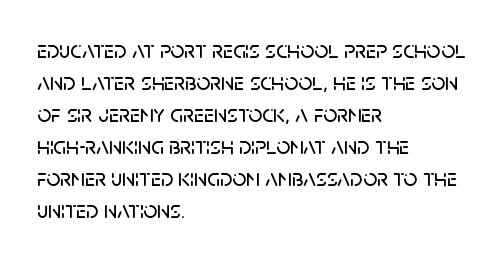
{"italic": "no", "underline": "no", "align": "left", "line_spacing": "normal", "line_spacing_ratio": 1.33, "letter_spacing": "normal", "letter_spacing_em": 0.0, "glyph_px": 24}
